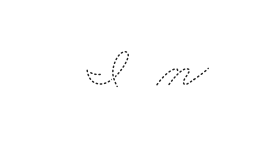
The image shows 59 px thin, wide type; set right-aligned, unusually wide letter spacing (+0.48 em), not underlined; medium stroke contrast and a small x-height.
